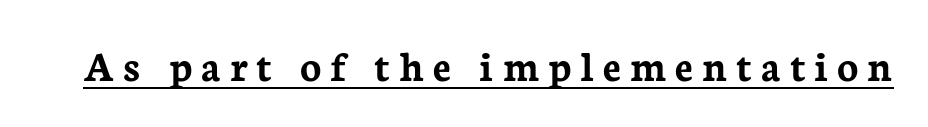
Q: Is the text bold? A: Yes.
Q: Is the text italic (slanted)? A: No, it is upright.
Q: Is the typeface a serif or a sans-serif typeface? A: Serif.
Q: Is the text underlined? A: Yes.
Q: Is the spacing between letters normal or unusually wide? A: Unusually wide.
Q: Width (condensed, normal, or wide)? A: Normal.
Q: Stroke contrast? A: Low.
Q: x-height? A: Medium.
Q: Monospaced? A: No.
